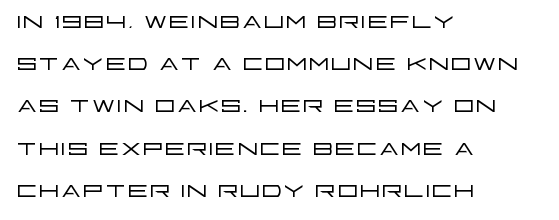
Q: Is the text bold? A: No.
Q: Is the text italic (slanted)? A: No, it is upright.
Q: Is the typeface a serif or a sans-serif typeface? A: Sans-serif.
Q: Is the text underlined? A: No.
Q: How is the paragraph aligned? A: Left-aligned.
Q: Is the spacing between letters normal or unusually wide? A: Normal.
Q: Is the spacing between lines tight, normal or loose? A: Normal.
Q: Width (condensed, normal, or wide)? A: Wide.
Q: Stroke contrast? A: Low.
Q: x-height? A: Large.
Q: Monospaced? A: No.
